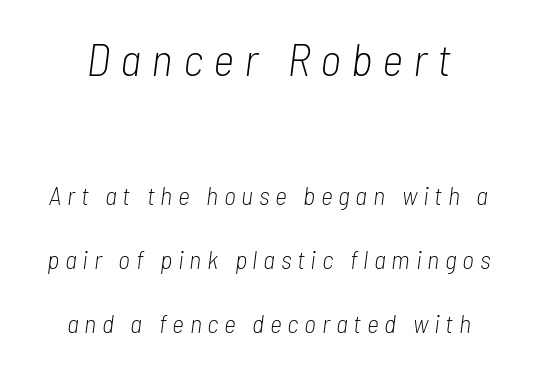
Q: Is the text bold? A: No.
Q: Is the text italic (slanted)? A: Yes, it leans right by about 7 degrees.
Q: Is the text underlined? A: No.
Q: How is the paragraph aligned? A: Centered.
Q: Is the spacing between letters normal or unusually wide? A: Unusually wide.
Q: Is the spacing between lines tight, normal or loose? A: Loose.
Q: Which block of text is set in a larger size, the first (top) or the second (bottom)? A: The first (top) one.
Q: Width (condensed, normal, or wide)? A: Condensed.
Q: Stroke contrast? A: Low.
Q: x-height? A: Medium.
Q: Monospaced? A: No.
